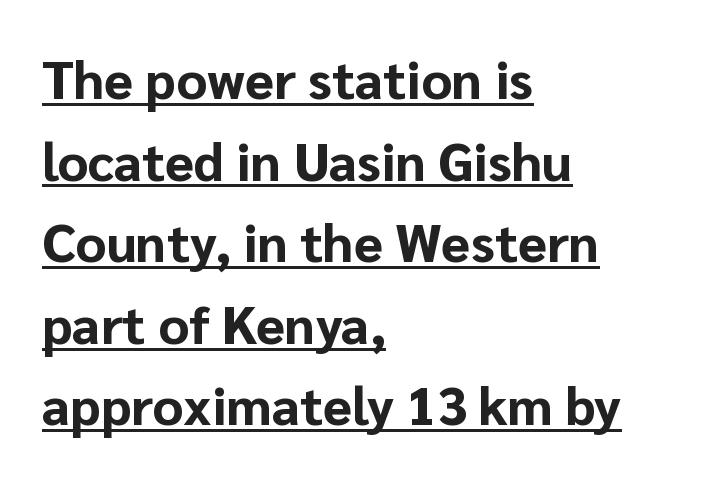
The image shows 53 px bold sans-serif type, upright; set left-aligned, normal line spacing (1.54x), normal letter spacing, underlined; low stroke contrast and a medium x-height.
